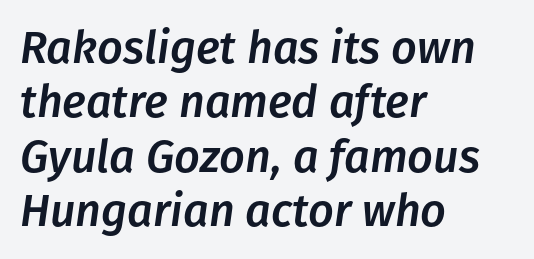
The image shows 45 px text type, italic (leaning right); set left-aligned, line spacing 1.21x, normal letter spacing, not underlined; low stroke contrast and a medium x-height.
